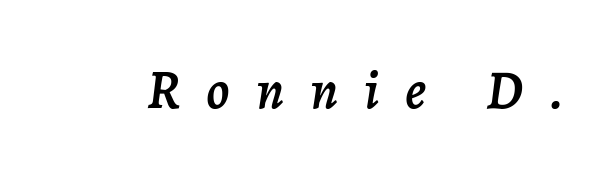
No word sits above an underline. How are the letters spaced? Widely, with obvious added tracking. Style check: oblique. A typesetter would call this proportional, since set widths differ per character.
